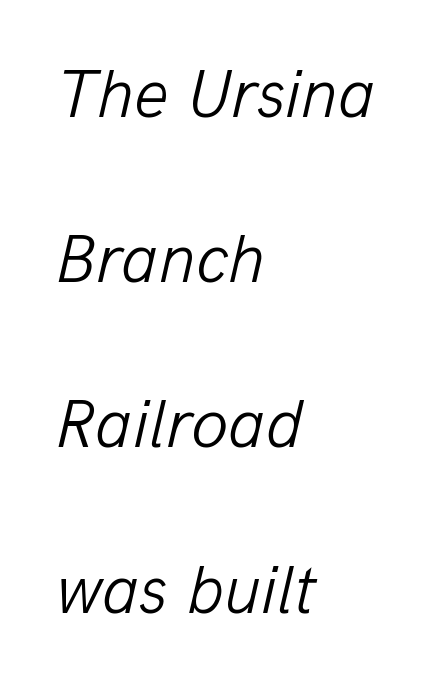
{"italic": "yes", "lean": "right", "slant_degrees": 13, "bold": "no", "weight": "light", "width": "normal", "stroke_contrast": "low", "x_height": "medium", "monospaced": "no", "underline": "no", "align": "left", "line_spacing": "loose", "line_spacing_ratio": 2.43, "letter_spacing": "normal", "letter_spacing_em": 0.0, "glyph_px": 68}
